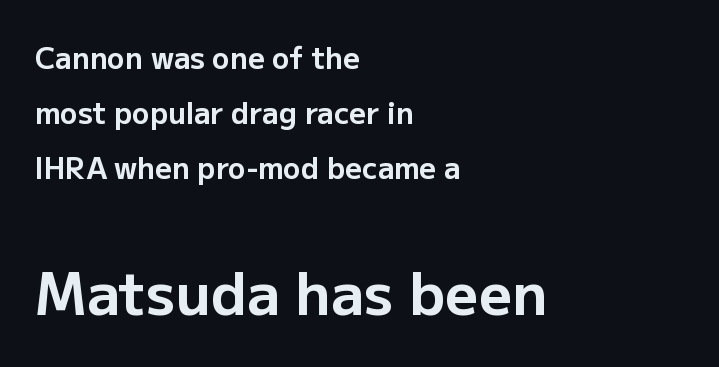
{"serif": "no", "italic": "no", "bold": "yes", "weight": "bold", "width": "normal", "stroke_contrast": "low", "x_height": "medium", "monospaced": "no", "underline": "no", "align": "left", "line_spacing": "loose", "line_spacing_ratio": 1.9, "letter_spacing": "normal", "letter_spacing_em": 0.0, "larger_block": "second", "size_ratio": 2.0, "glyph_px": 58}
